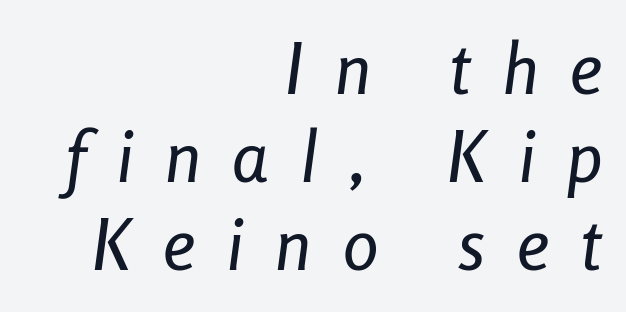
The image shows 71 px condensed type, italic (leaning right); set right-aligned, line spacing 1.24x, unusually wide letter spacing (+0.45 em), not underlined; low stroke contrast and a medium x-height.
